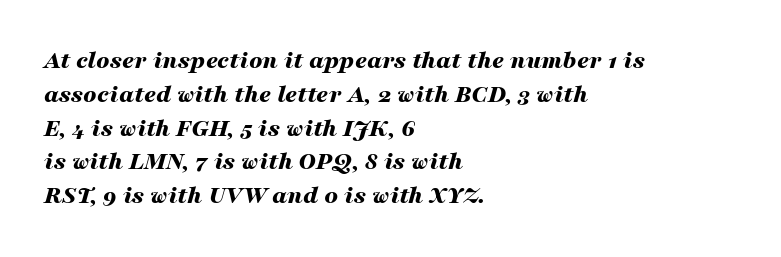
{"italic": "yes", "lean": "right", "slant_degrees": 16, "bold": "yes", "underline": "no", "align": "left", "line_spacing": "normal", "line_spacing_ratio": 1.3, "letter_spacing": "normal", "letter_spacing_em": 0.0, "glyph_px": 26}
